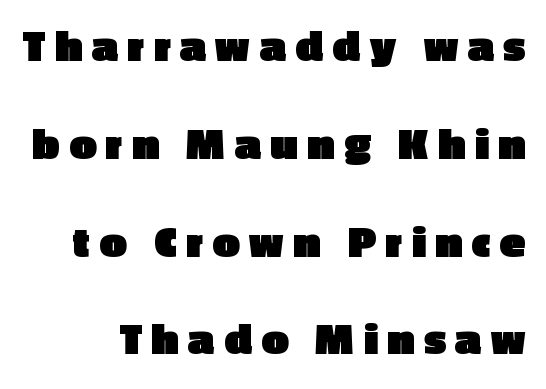
A bare baseline throughout the passage. The letters stand upright; this is a roman face. Strong, thick strokes mark this as bold type. You could not count columns in this text — the font is proportionally spaced.
